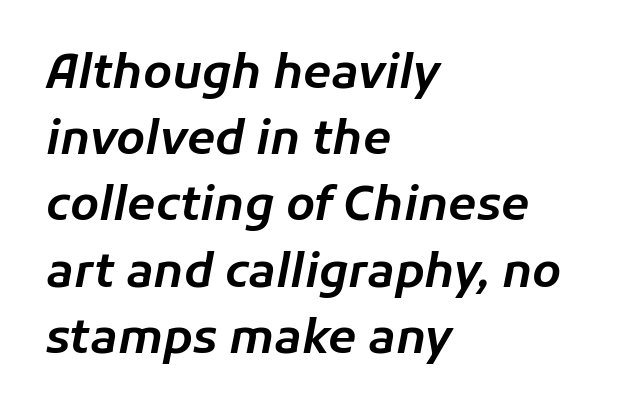
{"italic": "yes", "lean": "right", "slant_degrees": 11, "width": "normal", "stroke_contrast": "low", "x_height": "medium", "monospaced": "no", "underline": "no", "align": "left", "line_spacing": "normal", "line_spacing_ratio": 1.44, "letter_spacing": "normal", "letter_spacing_em": 0.0, "glyph_px": 46}
